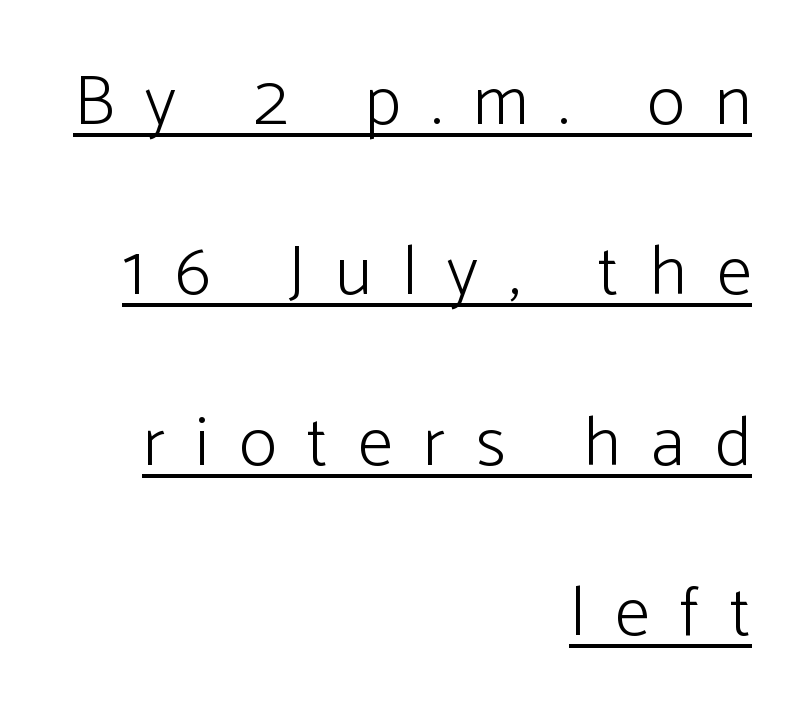
Does the type have serifs? No, each stem ends abruptly. The face used here is proportionally spaced, like ordinary book or web type. Characters follow at a spacing far wider than the type designer built in. Posture: vertical.
